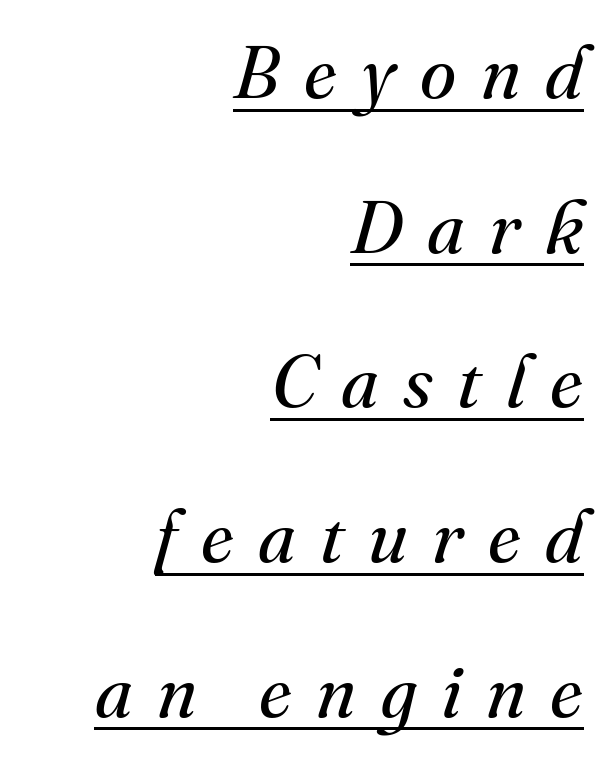
The image shows 74 px regular-weight serif type, italic (leaning right); set right-aligned, loose line spacing (2.09x), unusually wide letter spacing (+0.33 em), underlined; medium stroke contrast and a small x-height.
